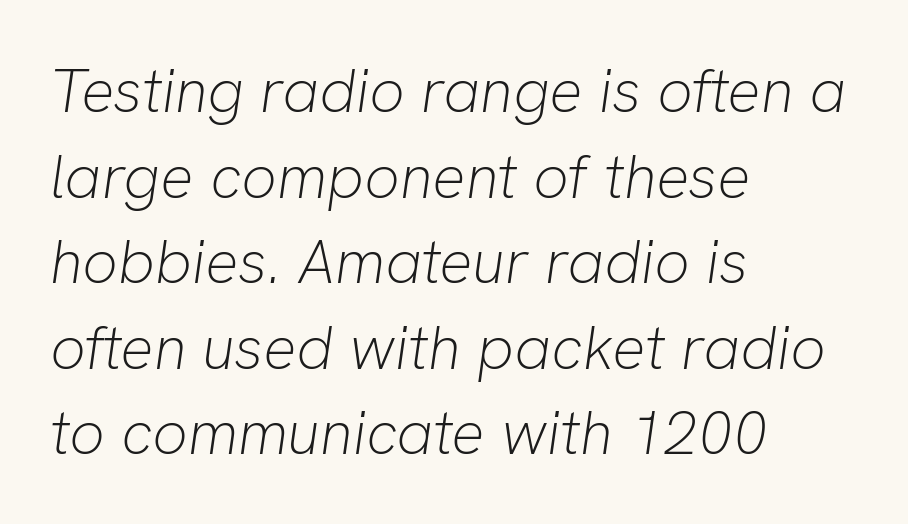
{"italic": "yes", "lean": "right", "slant_degrees": 8, "bold": "no", "weight": "light", "width": "normal", "stroke_contrast": "low", "x_height": "medium", "monospaced": "no", "underline": "no", "align": "left", "line_spacing": "normal", "line_spacing_ratio": 1.38, "letter_spacing": "normal", "letter_spacing_em": 0.0, "glyph_px": 62}
